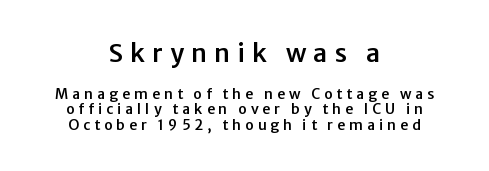
{"italic": "no", "underline": "no", "align": "center", "line_spacing": "tight", "line_spacing_ratio": 1.11, "letter_spacing": "wide", "letter_spacing_em": 0.29, "larger_block": "first", "size_ratio": 1.79, "glyph_px": 25}
